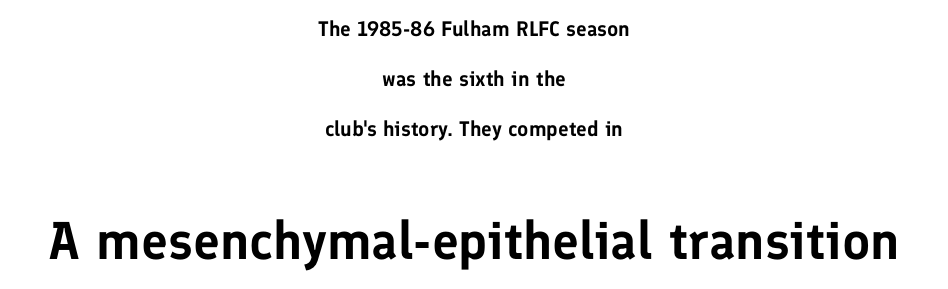
The image shows 53 px sans-serif type, upright; set centered, loose line spacing (2.37x), normal letter spacing, not underlined; the second (bottom) block is 2.52x larger; low stroke contrast and a medium x-height.
